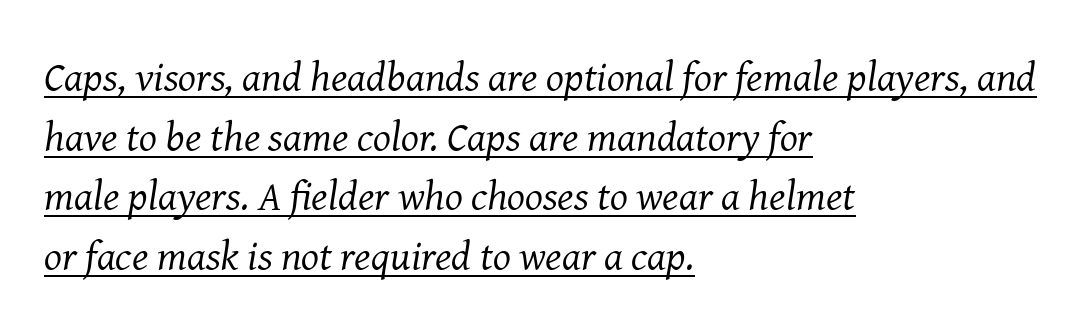
{"serif": "yes", "italic": "yes", "lean": "right", "slant_degrees": 8, "bold": "no", "weight": "regular", "width": "normal", "stroke_contrast": "medium", "x_height": "medium", "monospaced": "no", "underline": "yes", "align": "left", "line_spacing": "normal", "line_spacing_ratio": 1.42, "letter_spacing": "normal", "letter_spacing_em": 0.0, "glyph_px": 42}
